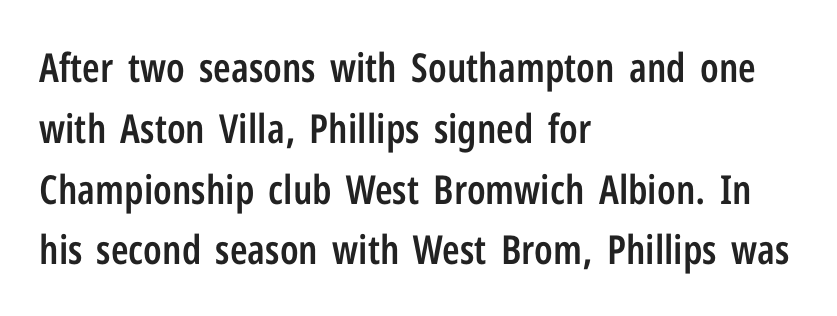
Q: Is the text bold? A: Semi-bold.
Q: Is the text italic (slanted)? A: No, it is upright.
Q: Is the typeface a serif or a sans-serif typeface? A: Sans-serif.
Q: Is the text underlined? A: No.
Q: How is the paragraph aligned? A: Left-aligned.
Q: Is the spacing between letters normal or unusually wide? A: Normal.
Q: Is the spacing between lines tight, normal or loose? A: Normal.
Q: Width (condensed, normal, or wide)? A: Condensed.
Q: Stroke contrast? A: Low.
Q: x-height? A: Medium.
Q: Monospaced? A: No.
